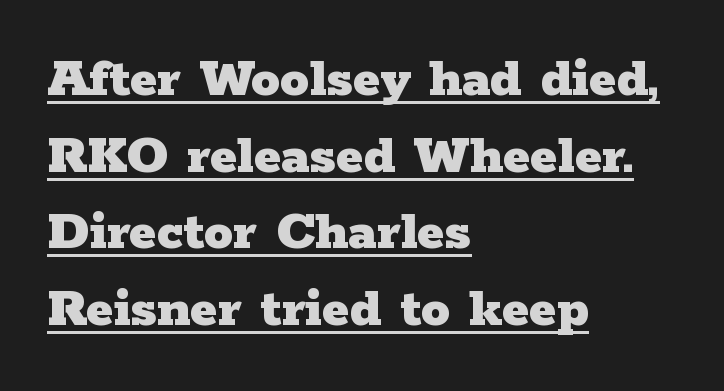
Pretty heavy lettering here — definitely bold. The characters display serif detailing at their extremities. The passage shown is typed in a proportional face where columns would drift. Spacing between characters is what you'd get straight out of the box. Compared with undecorated copy, this sample adds a rule below the words.
